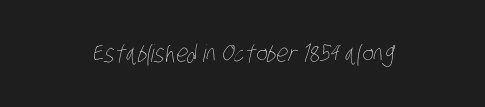
Q: Is the text bold? A: No.
Q: Is the text underlined? A: No.
Q: How is the paragraph aligned? A: Centered.
Q: Is the spacing between letters normal or unusually wide? A: Normal.
